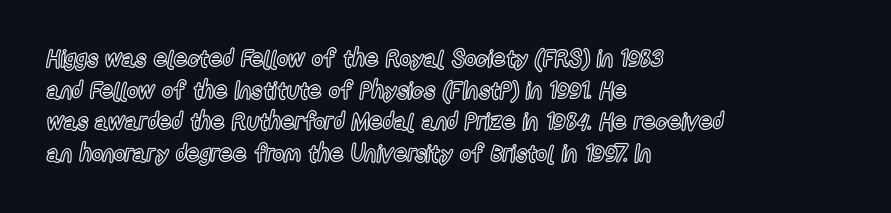
Q: Is the text italic (slanted)? A: Yes.
Q: Is the text underlined? A: No.
Q: How is the paragraph aligned? A: Left-aligned.
Q: Is the spacing between letters normal or unusually wide? A: Normal.
Q: Is the spacing between lines tight, normal or loose? A: Normal.
